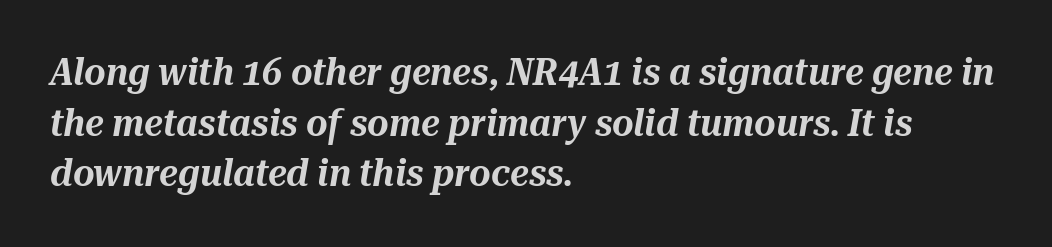
The image shows 37 px text type, italic (leaning right); set left-aligned, normal line spacing (1.37x), normal letter spacing, not underlined; medium stroke contrast and a medium x-height.
